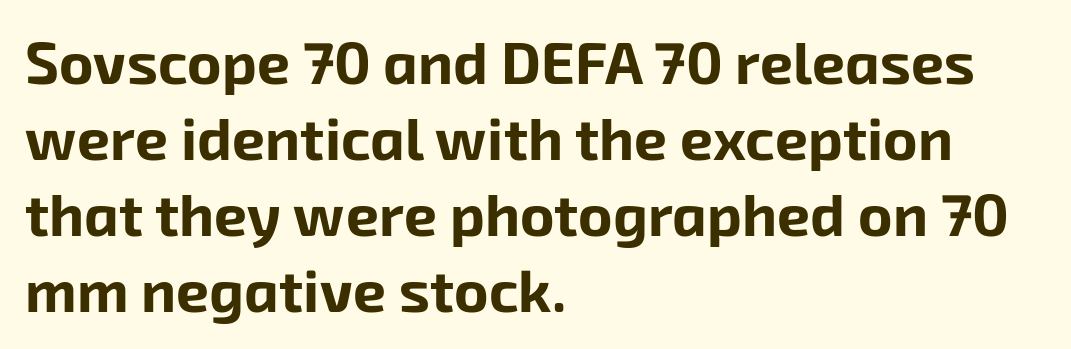
Q: Is the text bold? A: Yes.
Q: Is the typeface a serif or a sans-serif typeface? A: Sans-serif.
Q: Is the text underlined? A: No.
Q: How is the paragraph aligned? A: Left-aligned.
Q: Is the spacing between letters normal or unusually wide? A: Normal.
Q: Is the spacing between lines tight, normal or loose? A: Normal.
Q: Width (condensed, normal, or wide)? A: Normal.
Q: Stroke contrast? A: Low.
Q: x-height? A: Medium.
Q: Monospaced? A: No.
